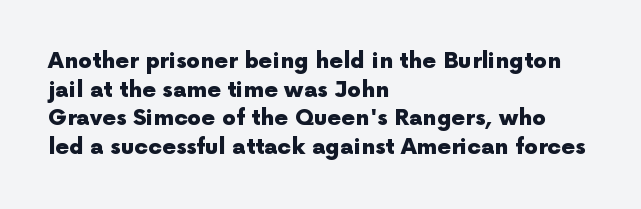
Q: Is the text bold? A: Yes.
Q: Is the text italic (slanted)? A: No, it is upright.
Q: Is the text underlined? A: No.
Q: How is the paragraph aligned? A: Left-aligned.
Q: Is the spacing between letters normal or unusually wide? A: Normal.
Q: Is the spacing between lines tight, normal or loose? A: Normal.
